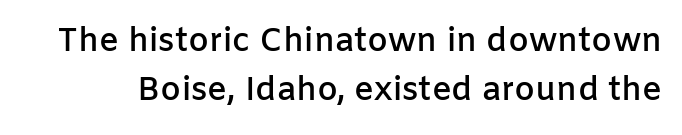
The leading is moderate, giving the passage an even texture. The axis of the letterforms is exactly vertical. Check under the words: just untouched page. Each word holds together tightly as a unit, with standard inter-letter gaps. Examine the stroke ends and you'll find no serifs.
